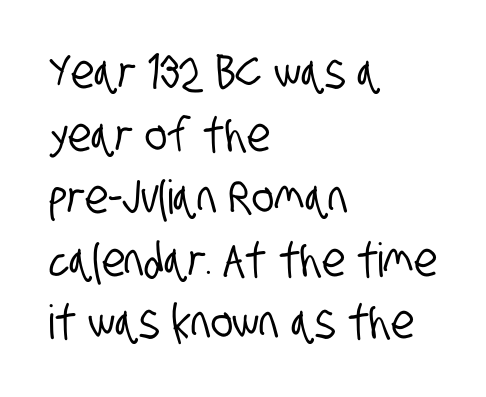
{"serif": "no", "width": "condensed", "stroke_contrast": "low", "x_height": "large", "monospaced": "no", "underline": "no", "align": "left", "line_spacing": "normal", "line_spacing_ratio": 1.33, "letter_spacing": "normal", "letter_spacing_em": 0.0, "glyph_px": 47}
